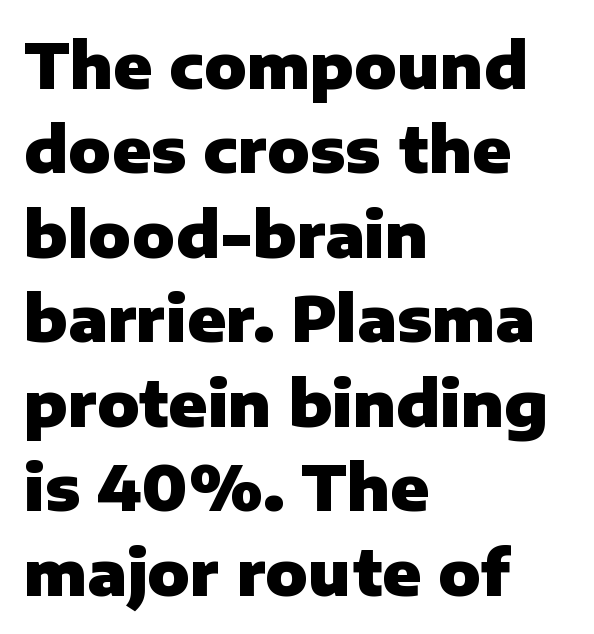
Q: Is the text bold? A: Yes.
Q: Is the text italic (slanted)? A: No, it is upright.
Q: Is the typeface a serif or a sans-serif typeface? A: Sans-serif.
Q: Is the text underlined? A: No.
Q: How is the paragraph aligned? A: Left-aligned.
Q: Is the spacing between letters normal or unusually wide? A: Normal.
Q: Is the spacing between lines tight, normal or loose? A: Normal.
Q: Width (condensed, normal, or wide)? A: Normal.
Q: Stroke contrast? A: Low.
Q: x-height? A: Medium.
Q: Monospaced? A: No.
